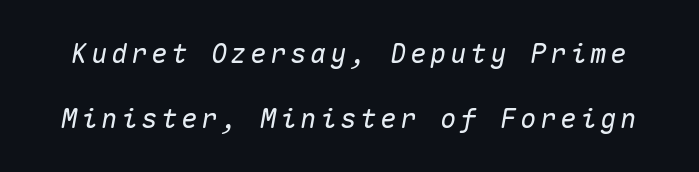
Q: Is the text italic (slanted)? A: Yes, it leans right by about 10 degrees.
Q: Is the text underlined? A: No.
Q: Is the spacing between lines tight, normal or loose? A: Loose.
